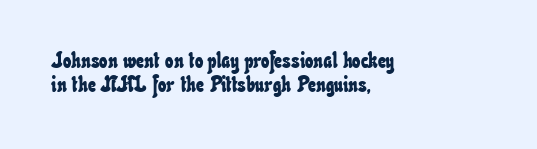
The image shows 22 px text type; set left-aligned, tight line spacing (1.08x), normal letter spacing, not underlined.
